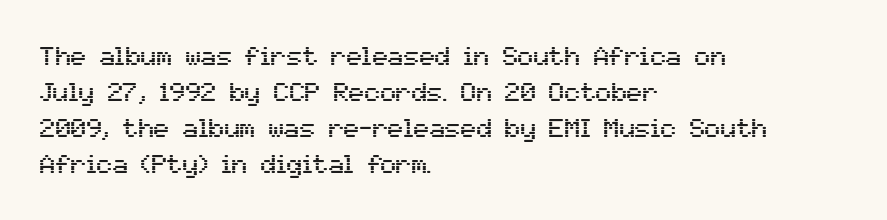
This is roman type, the default non-slanted kind. Standard letterfit; no display-style spreading of the glyphs. Evenly set lines give the paragraph a standard silhouette. The specimen omits any rule beneath the text block's lines. The paragraph shown leans on its left margin.
